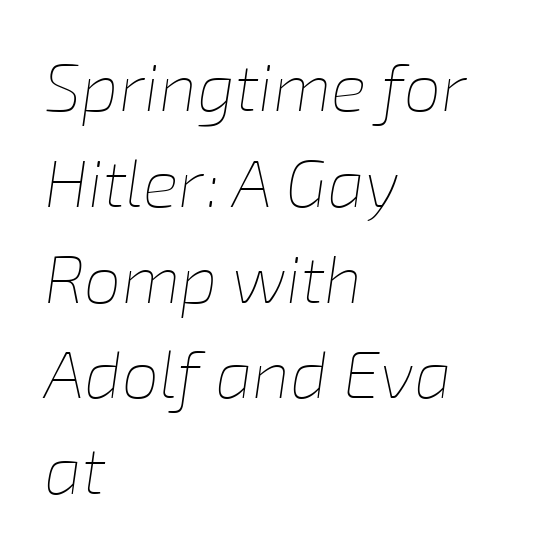
Q: Is the text bold? A: No.
Q: Is the text italic (slanted)? A: Yes, it leans right by about 8 degrees.
Q: Is the text underlined? A: No.
Q: How is the paragraph aligned? A: Left-aligned.
Q: Is the spacing between letters normal or unusually wide? A: Normal.
Q: Is the spacing between lines tight, normal or loose? A: Normal.
Q: Width (condensed, normal, or wide)? A: Normal.
Q: Stroke contrast? A: Low.
Q: x-height? A: Medium.
Q: Monospaced? A: No.
